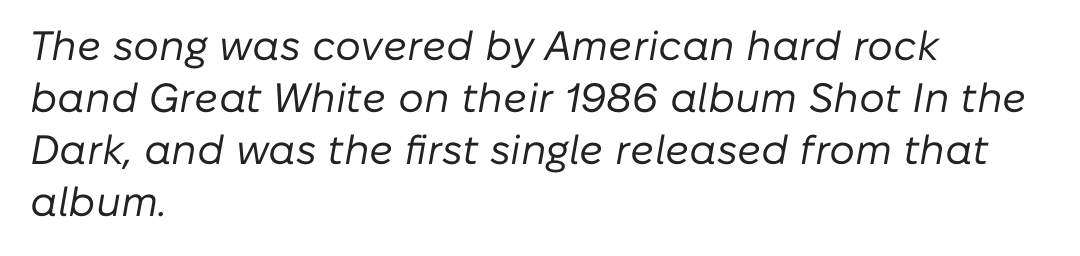
How are the letters spaced? Ordinarily, with no added tracking. Casual observation: everything's shoved over to the left. Whoever set this chose a conventional vertical rhythm. There's an unmistakable incline to the writing here.
